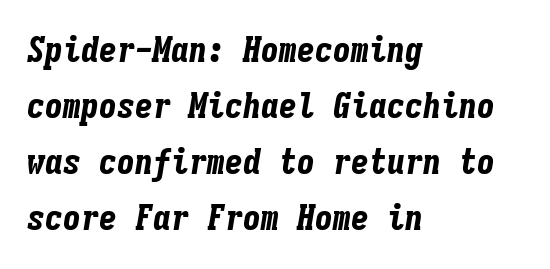
Is the block centered? No — it sits flush against the left margin. The text carries the slant typical of an italic or oblique font. Regarding leading, the lines here are spaced in the standard way. Heft: maximum for text — a bold. The letters march in equal steps, a hallmark of fixed-pitch type.
